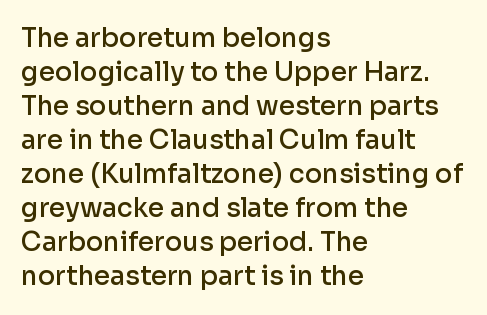
{"italic": "no", "bold": "semi", "underline": "no", "align": "left", "line_spacing": "normal", "line_spacing_ratio": 1.31, "letter_spacing": "normal", "letter_spacing_em": 0.0, "glyph_px": 26}
